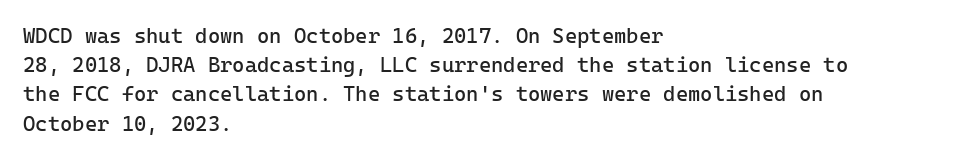
The image shows 21 px text type, upright; set left-aligned, normal line spacing (1.39x), normal letter spacing, not underlined.
